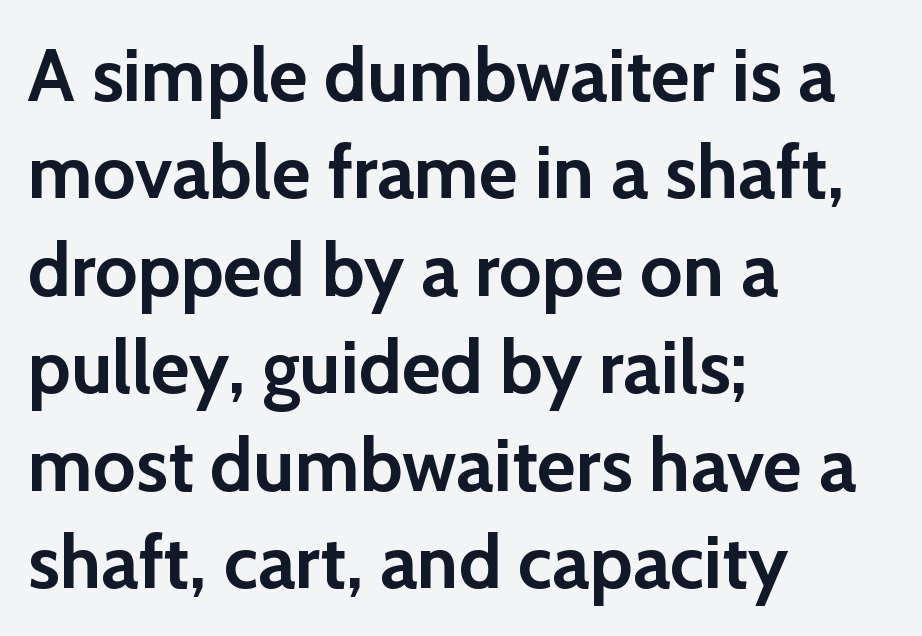
{"serif": "no", "italic": "no", "bold": "yes", "weight": "semibold", "width": "normal", "stroke_contrast": "low", "x_height": "medium", "monospaced": "no", "underline": "no", "align": "left", "line_spacing": "normal", "line_spacing_ratio": 1.3, "letter_spacing": "normal", "letter_spacing_em": 0.0, "glyph_px": 75}
